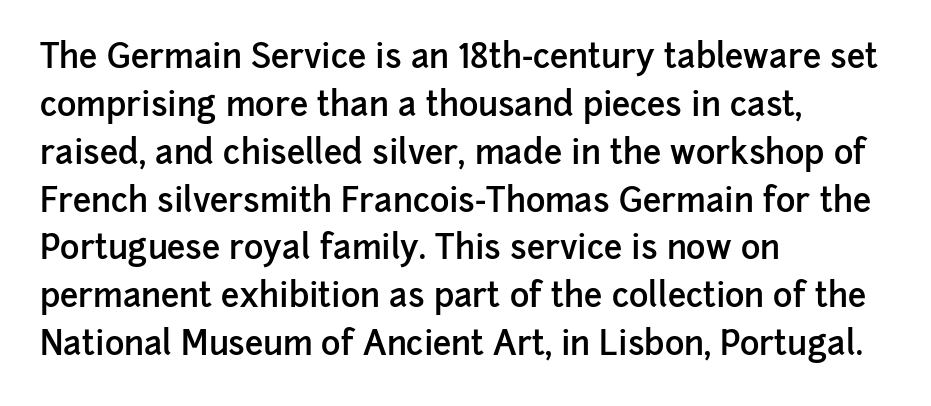
The image shows 33 px semibold sans-serif type, upright; set left-aligned, normal line spacing (1.45x), normal letter spacing, not underlined; low stroke contrast and a medium x-height.
